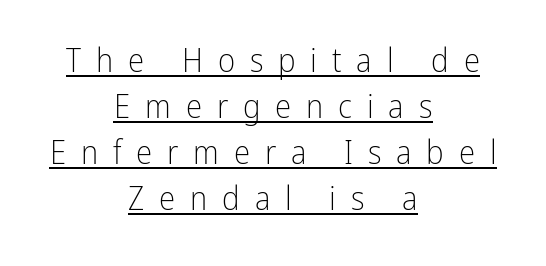
Q: Is the text bold? A: No.
Q: Is the text italic (slanted)? A: No, it is upright.
Q: Is the typeface a serif or a sans-serif typeface? A: Sans-serif.
Q: Is the text underlined? A: Yes.
Q: How is the paragraph aligned? A: Centered.
Q: Is the spacing between letters normal or unusually wide? A: Unusually wide.
Q: Is the spacing between lines tight, normal or loose? A: Normal.
Q: Width (condensed, normal, or wide)? A: Condensed.
Q: Stroke contrast? A: Low.
Q: x-height? A: Medium.
Q: Monospaced? A: No.
